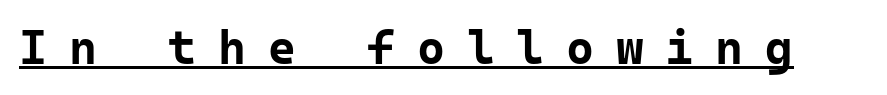
The image shows 48 px bold sans-serif type, upright, monospaced; set unusually wide letter spacing (+0.45 em), underlined; low stroke contrast and a medium x-height.
